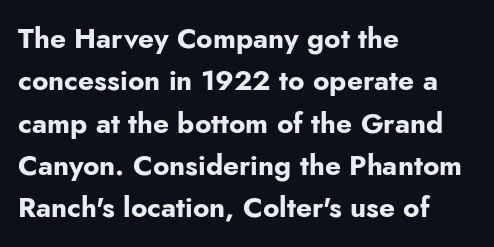
{"serif": "no", "italic": "no", "bold": "yes", "weight": "bold", "width": "normal", "stroke_contrast": "low", "x_height": "small", "monospaced": "no", "underline": "no", "align": "left", "line_spacing": "normal", "line_spacing_ratio": 1.51, "letter_spacing": "normal", "letter_spacing_em": 0.0, "glyph_px": 28}
